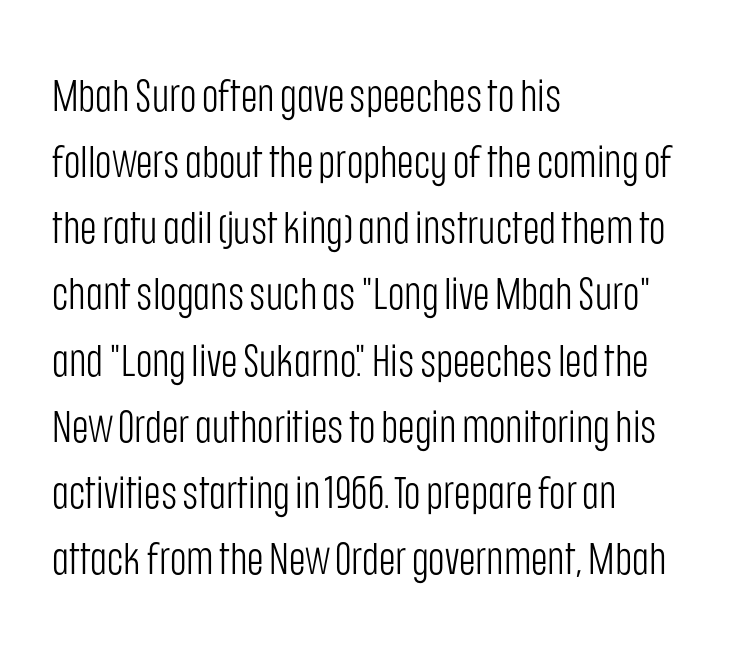
The image shows 45 px light, condensed sans-serif type, upright; set left-aligned, normal line spacing (1.47x), normal letter spacing, not underlined; low stroke contrast and a large x-height.
